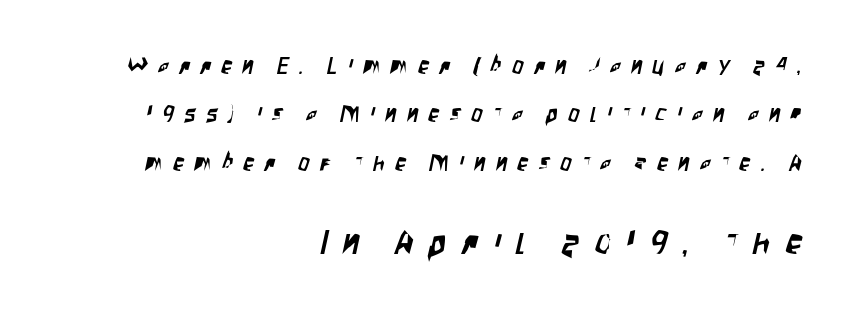
No feet cap the strokes, marking this as sans-serif type. Proportional: the letters do not fall into vertical columns. The typesetter chose a ragged-left arrangement here. The vertical gap from one line to the next is large. Spacing between characters has been opened up far beyond the box default.
